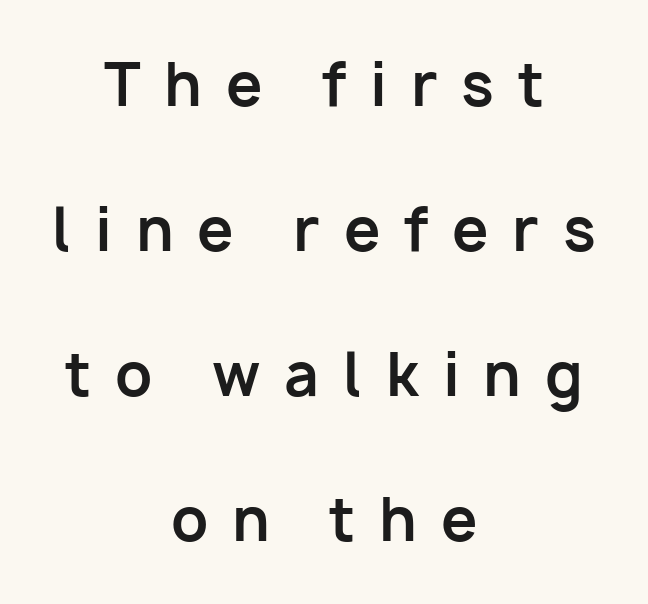
Check the space under the baseline: it is left empty. Bold? Absolutely — the strokes are thick and heavy. Each line is balanced around a shared central axis. You could fit nearly another row in the gap between these rows.
